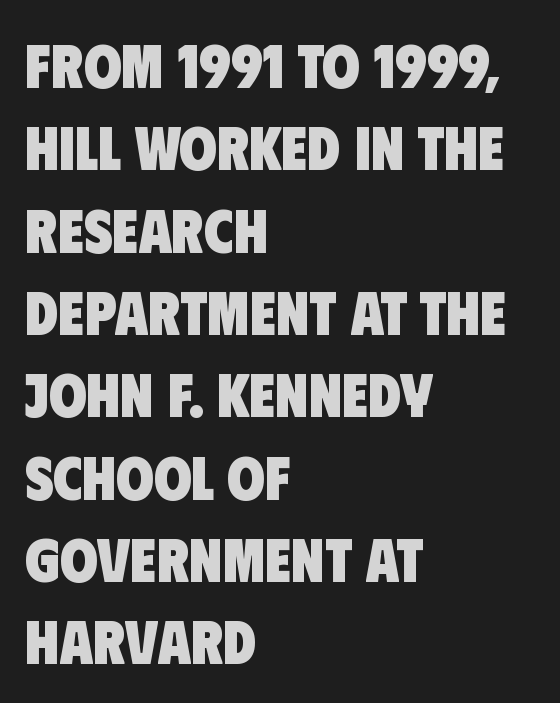
Grotesque or geometric, the face here clearly has no serifs. The type is set solid horizontally, with unmodified tracking. Words float on clear page, feet unadorned. The passage shown is typed in a proportional face where columns would drift. This sample keeps an unexceptional amount of space between lines. The paragraph has a hard left edge and a soft right edge.
